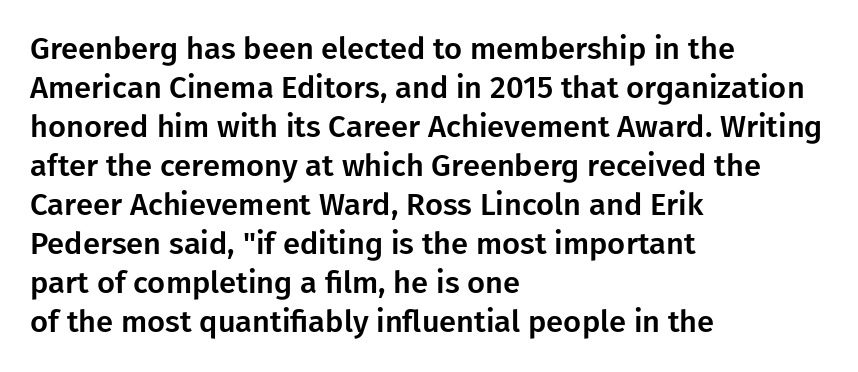
Q: Is the text italic (slanted)? A: No, it is upright.
Q: Is the typeface a serif or a sans-serif typeface? A: Sans-serif.
Q: Is the text underlined? A: No.
Q: How is the paragraph aligned? A: Left-aligned.
Q: Is the spacing between letters normal or unusually wide? A: Normal.
Q: Is the spacing between lines tight, normal or loose? A: Normal.
Q: Width (condensed, normal, or wide)? A: Normal.
Q: Stroke contrast? A: Low.
Q: x-height? A: Medium.
Q: Monospaced? A: No.
